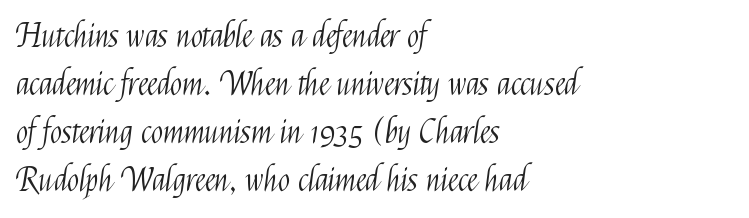
Does the type have serifs? No, each stem ends abruptly. Note the varied advance widths — an 'i' is clearly narrower than an 'm'. A typesetter would call this zero additional tracking. Unbolded letterforms with no extra heft.
